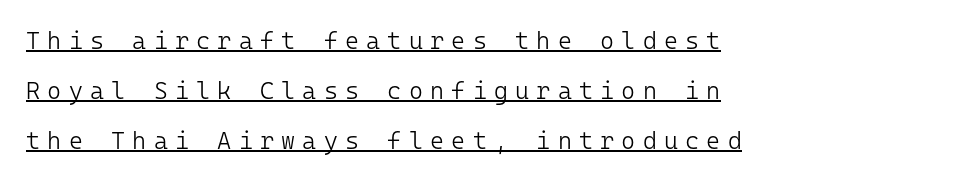
The image shows 24 px text type, upright; set left-aligned, loose line spacing (2.09x), unusually wide letter spacing (+0.3 em), underlined.
